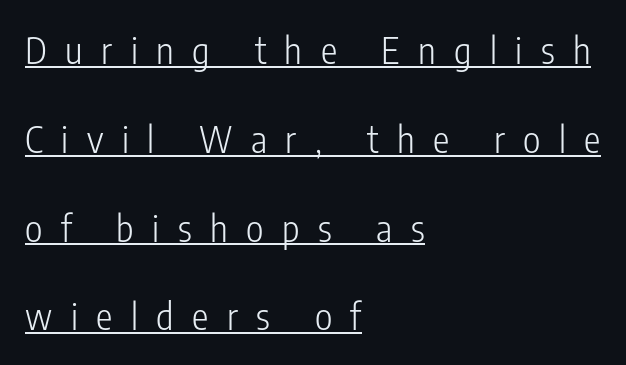
These glyphs show unthickened strokes, regular width or finer. The gaps between neighbouring characters are conspicuously large. Stroke terminals: plain, sans-serif. Quick note: underline on. The specimen reads as upright at a glance. Quick note: interline space is abundant.
